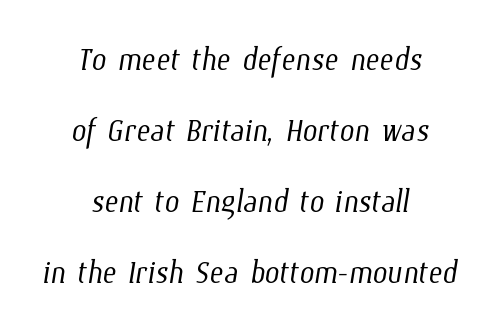
{"bold": "no", "weight": "light", "width": "condensed", "stroke_contrast": "low", "x_height": "medium", "monospaced": "no", "underline": "no", "align": "center", "line_spacing": "normal", "line_spacing_ratio": 1.69, "letter_spacing": "normal", "letter_spacing_em": 0.0, "glyph_px": 42}
